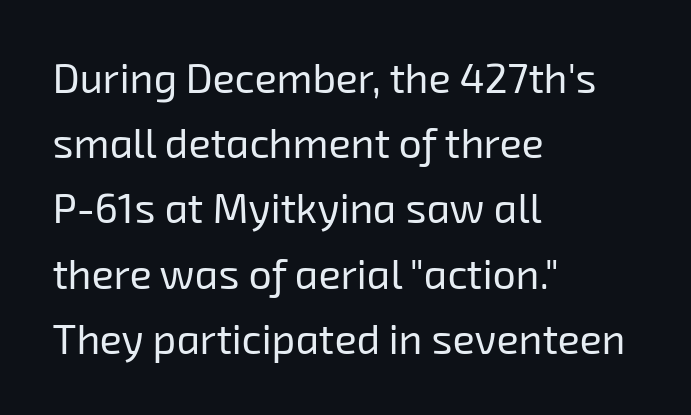
Q: Is the text bold? A: No.
Q: Is the typeface a serif or a sans-serif typeface? A: Sans-serif.
Q: Is the text underlined? A: No.
Q: How is the paragraph aligned? A: Left-aligned.
Q: Is the spacing between letters normal or unusually wide? A: Normal.
Q: Is the spacing between lines tight, normal or loose? A: Normal.
Q: Width (condensed, normal, or wide)? A: Normal.
Q: Stroke contrast? A: Low.
Q: x-height? A: Medium.
Q: Monospaced? A: No.
